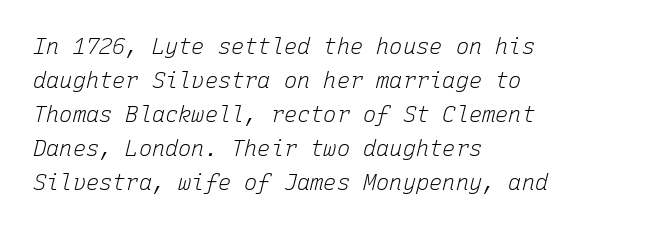
The image shows 22 px text type, italic (leaning right); set left-aligned, normal line spacing (1.55x), normal letter spacing, not underlined.
